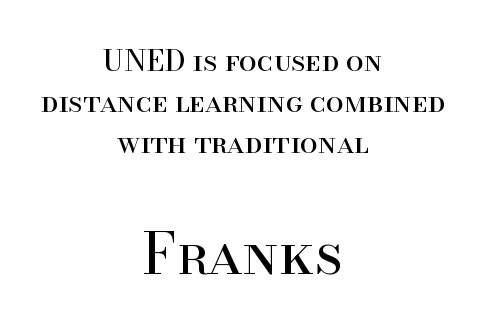
Q: Is the text bold? A: No.
Q: Is the text italic (slanted)? A: No, it is upright.
Q: Is the typeface a serif or a sans-serif typeface? A: Serif.
Q: Is the text underlined? A: No.
Q: How is the paragraph aligned? A: Centered.
Q: Is the spacing between letters normal or unusually wide? A: Normal.
Q: Is the spacing between lines tight, normal or loose? A: Normal.
Q: Which block of text is set in a larger size, the first (top) or the second (bottom)? A: The second (bottom) one.
Q: Width (condensed, normal, or wide)? A: Normal.
Q: Stroke contrast? A: High.
Q: x-height? A: Small.
Q: Monospaced? A: No.
